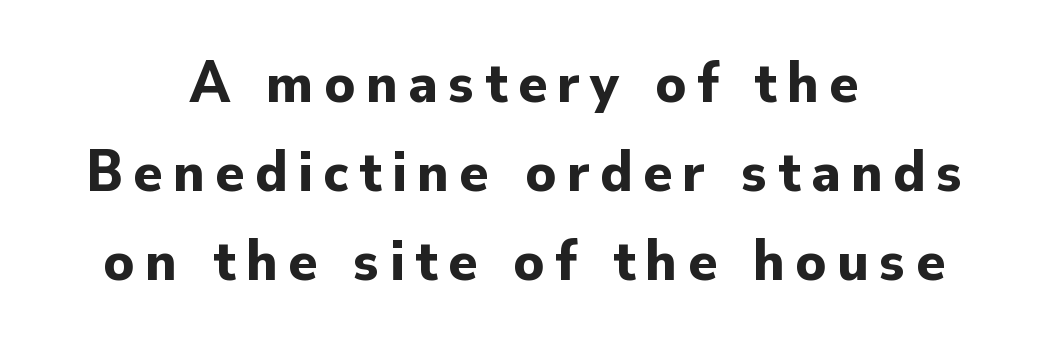
Each letter keeps its own natural width here, so spacing adapts to shape. Style check: upright. The block of text has a typical density, with ordinary space between rows. Note: no serifs on the glyphs. Underline: absent. Weight: bold.
